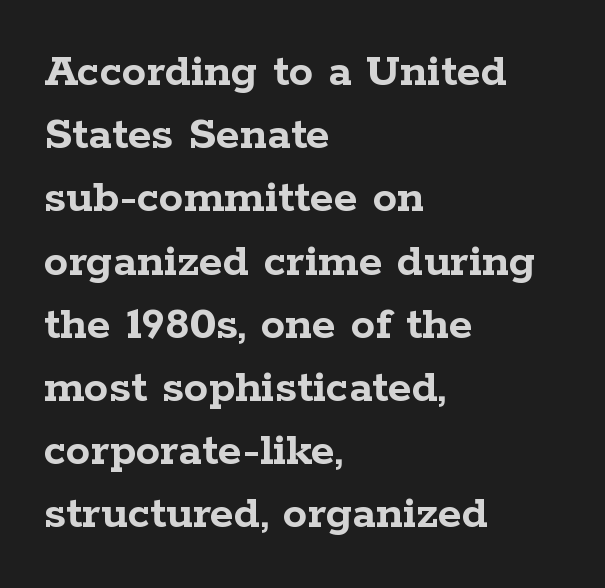
Compared with an ordinary text face, these strokes are far heavier — a full bold. A normal amount of white space separates one row of letters from the next. The rendering uses natural spacing where letterforms have individual widths. These lines keep a tight, regular rhythm from letter to letter.
